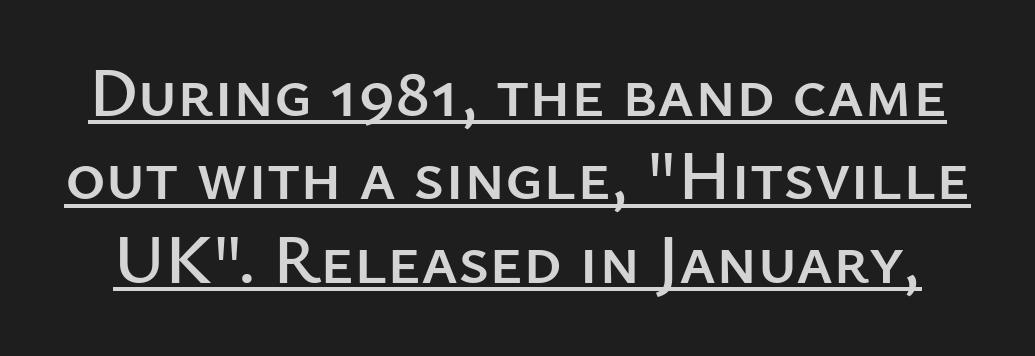
The image shows 69 px sans-serif type, upright; set line spacing 1.21x, normal letter spacing, underlined; low stroke contrast and a medium x-height.
